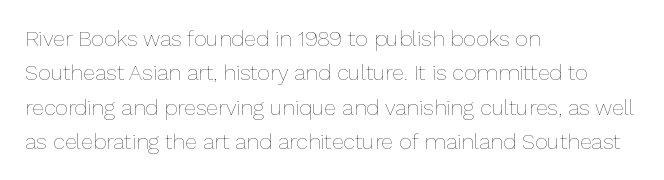
{"italic": "no", "bold": "no", "underline": "no", "align": "left", "line_spacing": "normal", "line_spacing_ratio": 1.56, "letter_spacing": "normal", "letter_spacing_em": 0.0, "glyph_px": 22}
